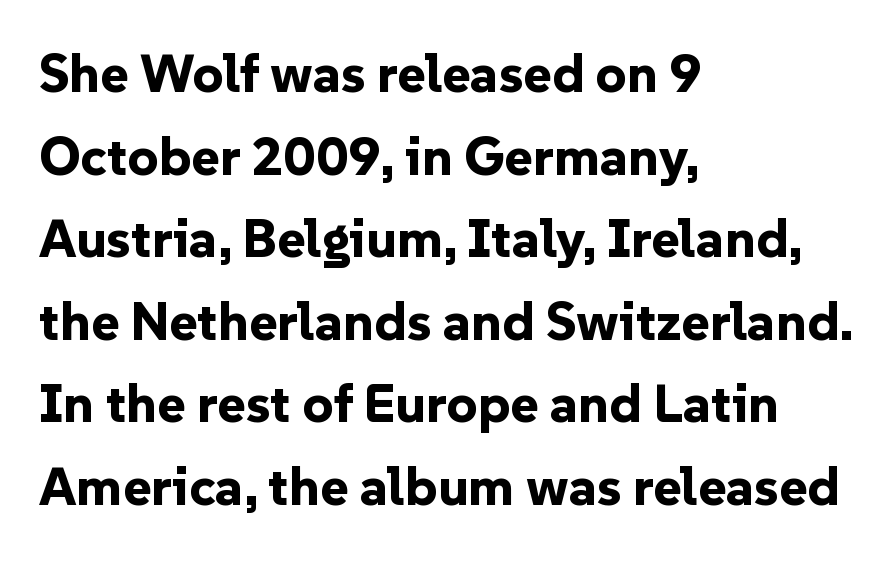
Bare-footed words on every line. Horizontal bands of white between lines are of average thickness. Type style note: lacks serifs. Every stem runs plumb, perpendicular to the baseline. Caption: multi-line text, flush left, ragged right.
